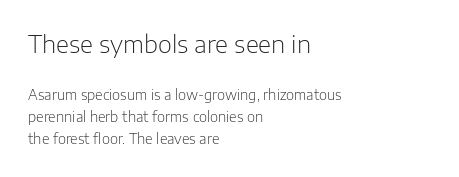
Q: Is the text bold? A: No.
Q: Is the text italic (slanted)? A: No, it is upright.
Q: Is the text underlined? A: No.
Q: How is the paragraph aligned? A: Left-aligned.
Q: Is the spacing between letters normal or unusually wide? A: Normal.
Q: Is the spacing between lines tight, normal or loose? A: Normal.
Q: Which block of text is set in a larger size, the first (top) or the second (bottom)? A: The first (top) one.
